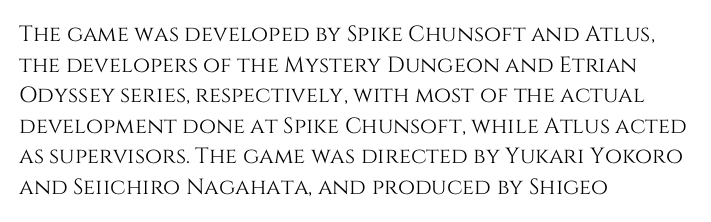
The image shows 22 px text type, upright; set left-aligned, normal line spacing (1.39x), normal letter spacing, not underlined.
